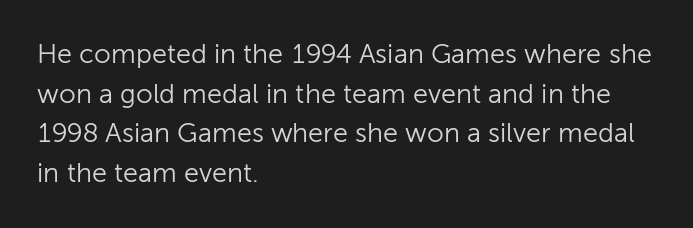
Notice how descenders clear the ascenders below comfortably — that's standard leading. Inter-character spacing is left at the font's built-in metrics. Bare-footed words on every line. The strokes are not fattened; the text isn't bold. A student would call this left alignment; a typographer would say flush left, rag right.
